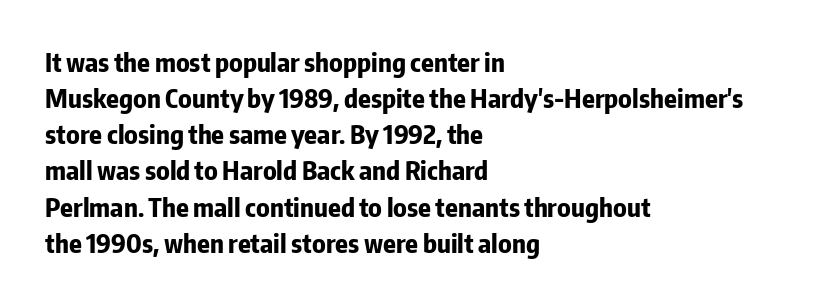
Q: Is the text bold? A: Yes.
Q: Is the text italic (slanted)? A: No, it is upright.
Q: Is the text underlined? A: No.
Q: How is the paragraph aligned? A: Left-aligned.
Q: Is the spacing between letters normal or unusually wide? A: Normal.
Q: Is the spacing between lines tight, normal or loose? A: Normal.
